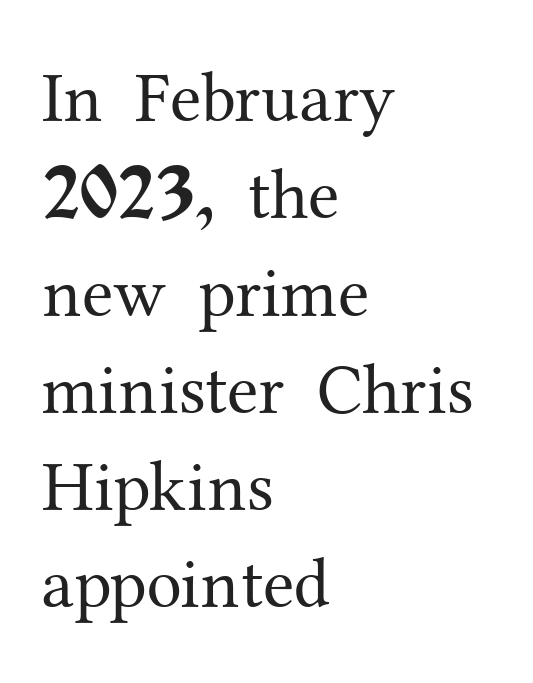
Each word holds together tightly as a unit, with standard inter-letter gaps. If you drew a ruler down the left edge, every line would touch it. Stroke thickness stays within the range of a standard reading face or lighter. In terms of letterform style, serifs are clearly present. Do the characters align in a grid? No, the font is proportional. The words here are not underlined.
